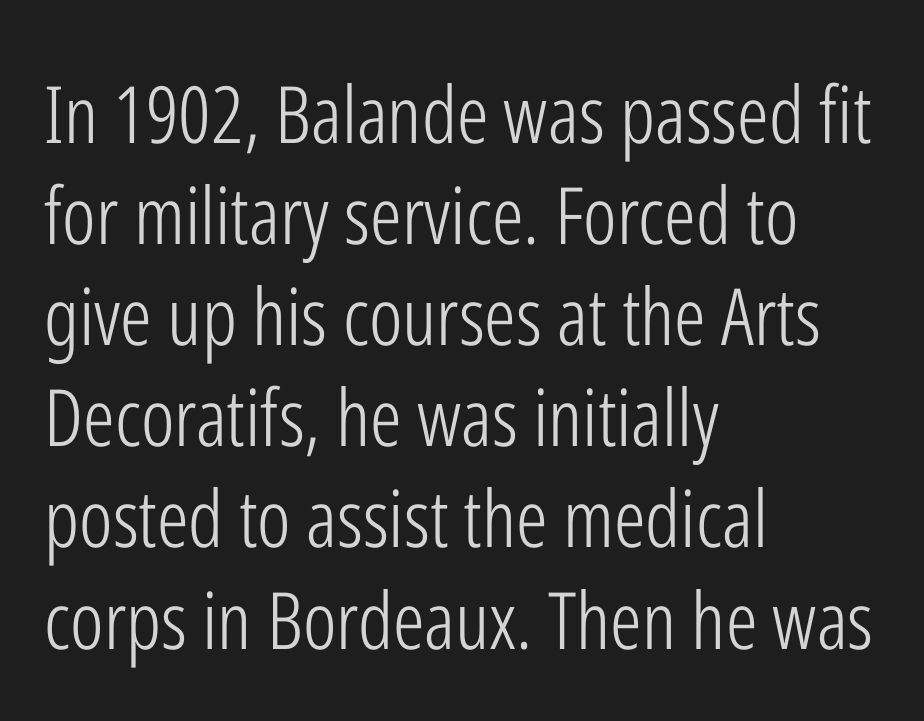
Q: Is the text bold? A: No.
Q: Is the text italic (slanted)? A: No, it is upright.
Q: Is the typeface a serif or a sans-serif typeface? A: Sans-serif.
Q: Is the text underlined? A: No.
Q: How is the paragraph aligned? A: Left-aligned.
Q: Is the spacing between letters normal or unusually wide? A: Normal.
Q: Is the spacing between lines tight, normal or loose? A: Normal.
Q: Width (condensed, normal, or wide)? A: Condensed.
Q: Stroke contrast? A: Low.
Q: x-height? A: Medium.
Q: Monospaced? A: No.
